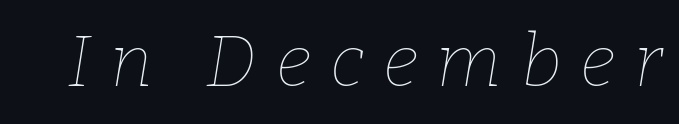
Q: Is the text bold? A: No.
Q: Is the text italic (slanted)? A: Yes, it leans right by about 9 degrees.
Q: Is the text underlined? A: No.
Q: Is the spacing between letters normal or unusually wide? A: Unusually wide.
Q: Width (condensed, normal, or wide)? A: Normal.
Q: Stroke contrast? A: Low.
Q: x-height? A: Medium.
Q: Monospaced? A: No.
